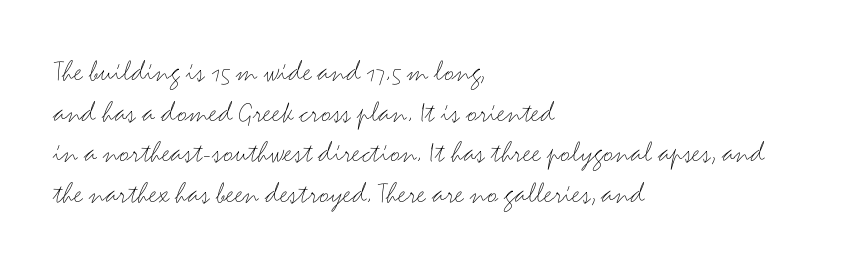
The image shows 31 px light, wide sans-serif type; set left-aligned, normal line spacing (1.31x), normal letter spacing, not underlined; medium stroke contrast and a small x-height.
